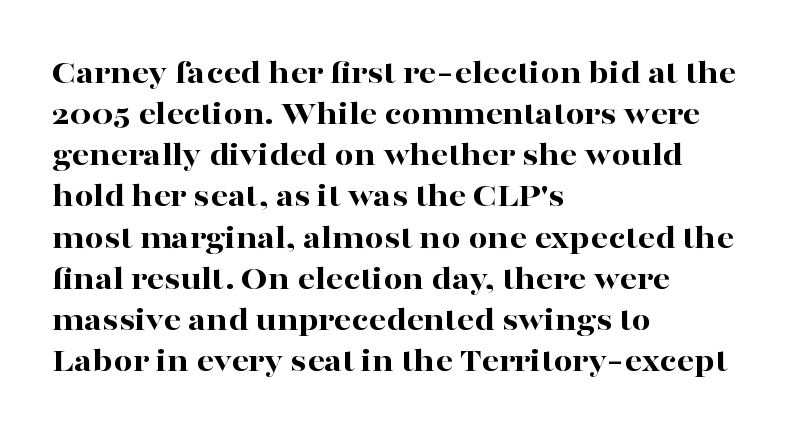
The image shows 34 px bold, wide serif type, upright; set left-aligned, line spacing 1.21x, normal letter spacing, not underlined; high stroke contrast and a medium x-height.
